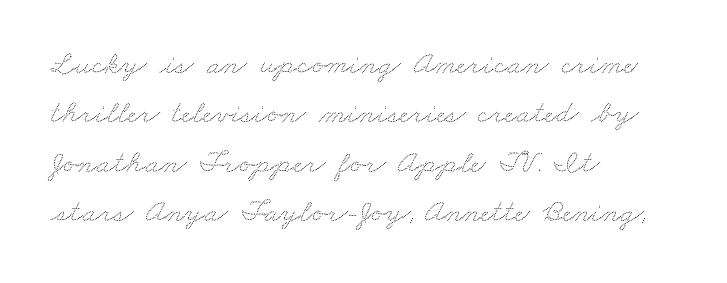
The image shows 32 px wide type; set left-aligned, normal line spacing (1.54x), normal letter spacing, not underlined; low stroke contrast and a small x-height.
